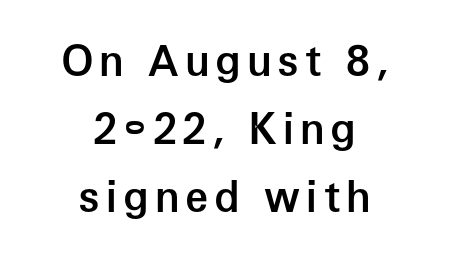
Just letters on the line, the space beneath them empty. Are there feet on the stems? There aren't — it's a sans. Casual observation: everything's sitting right in the middle. The passage shown stacks its lines at a standard gap. Ascenders rise straight up at ninety degrees.
